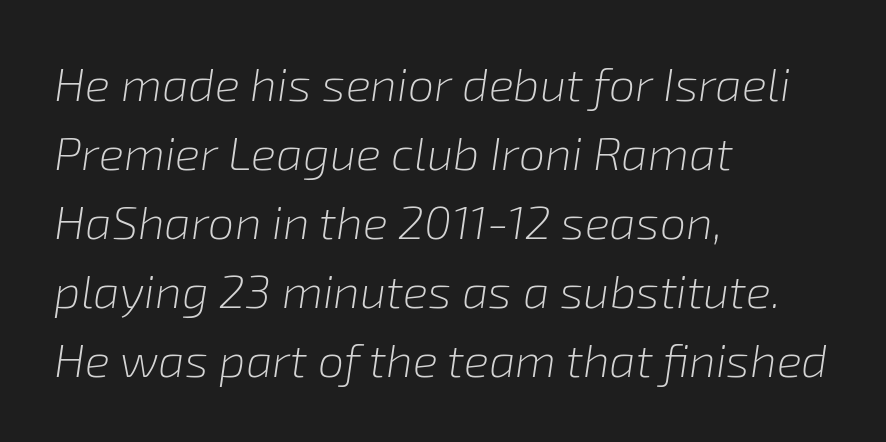
{"italic": "yes", "lean": "right", "slant_degrees": 8, "bold": "no", "weight": "light", "width": "normal", "stroke_contrast": "low", "x_height": "medium", "monospaced": "no", "underline": "no", "align": "left", "line_spacing": "normal", "line_spacing_ratio": 1.47, "letter_spacing": "normal", "letter_spacing_em": 0.0, "glyph_px": 47}
